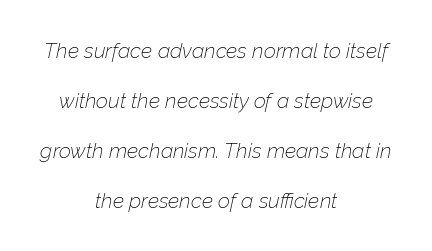
Q: Is the text bold? A: No.
Q: Is the text italic (slanted)? A: Yes, it leans right by about 12 degrees.
Q: Is the text underlined? A: No.
Q: How is the paragraph aligned? A: Centered.
Q: Is the spacing between letters normal or unusually wide? A: Normal.
Q: Is the spacing between lines tight, normal or loose? A: Loose.
